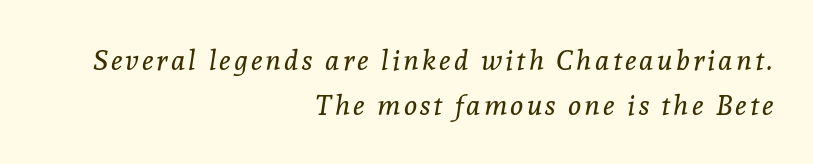
Emphasis-style slanted type is in use. Is this a fixed-width face? No — the glyphs have proportional, varying widths. Clear beneath every line of the passage. Which margin do the lines hug? The right one — the left edge is uneven. Vertically, the passage feels balanced, rows spaced as you'd expect.
